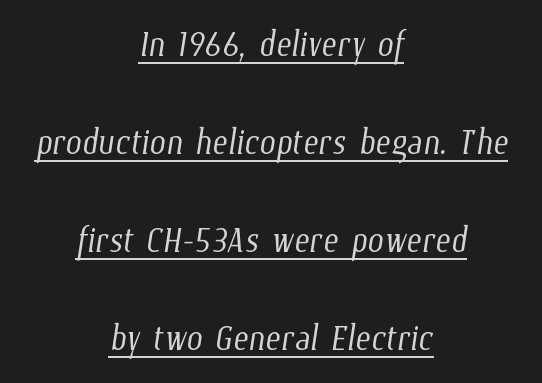
Q: Is the text bold? A: No.
Q: Is the text underlined? A: Yes.
Q: How is the paragraph aligned? A: Centered.
Q: Is the spacing between letters normal or unusually wide? A: Normal.
Q: Is the spacing between lines tight, normal or loose? A: Loose.
Q: Width (condensed, normal, or wide)? A: Condensed.
Q: Stroke contrast? A: Low.
Q: x-height? A: Medium.
Q: Monospaced? A: No.
